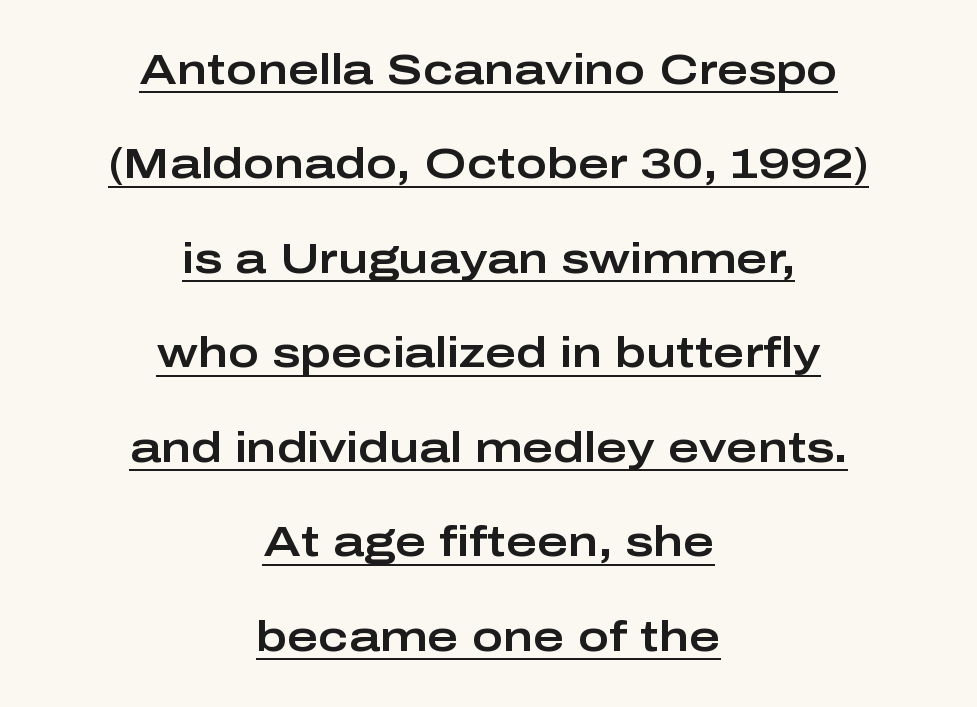
The image shows 42 px wide sans-serif type, upright; set centered, loose line spacing (2.25x), normal letter spacing, underlined; low stroke contrast and a medium x-height.
